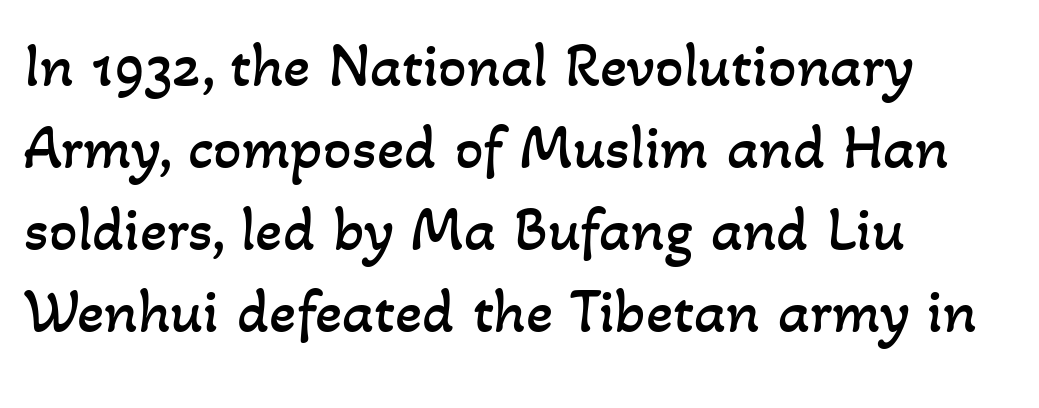
The image shows 63 px regular-weight type; set left-aligned, normal line spacing (1.3x), normal letter spacing, not underlined; low stroke contrast and a small x-height.
